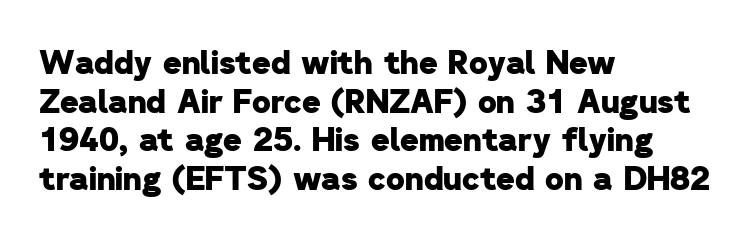
Q: Is the text bold? A: Yes.
Q: Is the typeface a serif or a sans-serif typeface? A: Sans-serif.
Q: Is the text underlined? A: No.
Q: How is the paragraph aligned? A: Left-aligned.
Q: Is the spacing between letters normal or unusually wide? A: Normal.
Q: Width (condensed, normal, or wide)? A: Normal.
Q: Stroke contrast? A: Low.
Q: x-height? A: Medium.
Q: Monospaced? A: No.
